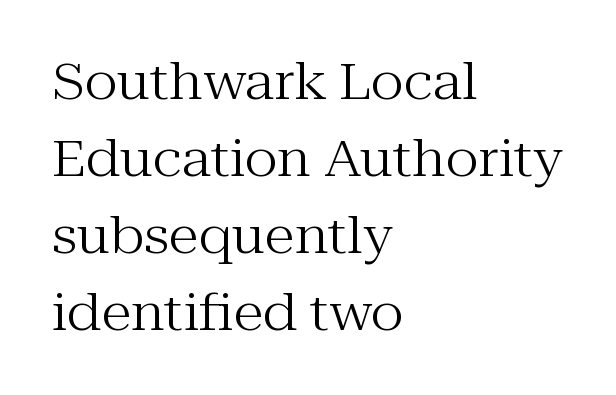
Q: Is the text bold? A: No.
Q: Is the text italic (slanted)? A: No, it is upright.
Q: Is the typeface a serif or a sans-serif typeface? A: Serif.
Q: Is the text underlined? A: No.
Q: How is the paragraph aligned? A: Left-aligned.
Q: Is the spacing between letters normal or unusually wide? A: Normal.
Q: Is the spacing between lines tight, normal or loose? A: Normal.
Q: Width (condensed, normal, or wide)? A: Normal.
Q: Stroke contrast? A: Medium.
Q: x-height? A: Medium.
Q: Monospaced? A: No.
